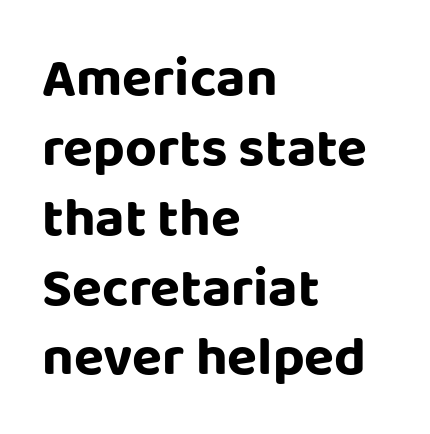
{"serif": "no", "italic": "no", "width": "normal", "stroke_contrast": "low", "x_height": "large", "monospaced": "no", "underline": "no", "align": "left", "line_spacing": "normal", "line_spacing_ratio": 1.27, "letter_spacing": "normal", "letter_spacing_em": 0.0, "glyph_px": 55}
